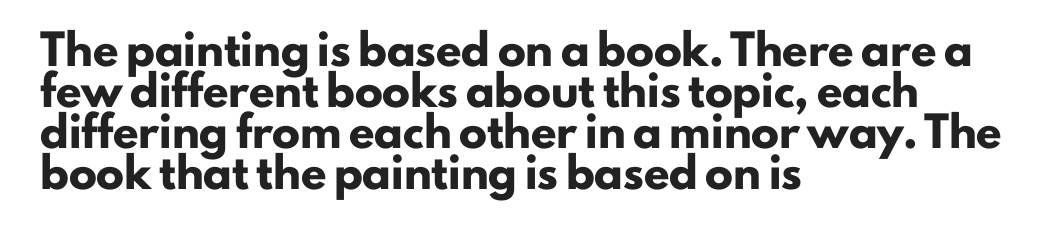
The image shows 28 px heavy sans-serif type, upright; set left-aligned, normal line spacing (1.47x), normal letter spacing, not underlined; low stroke contrast and a small x-height.
